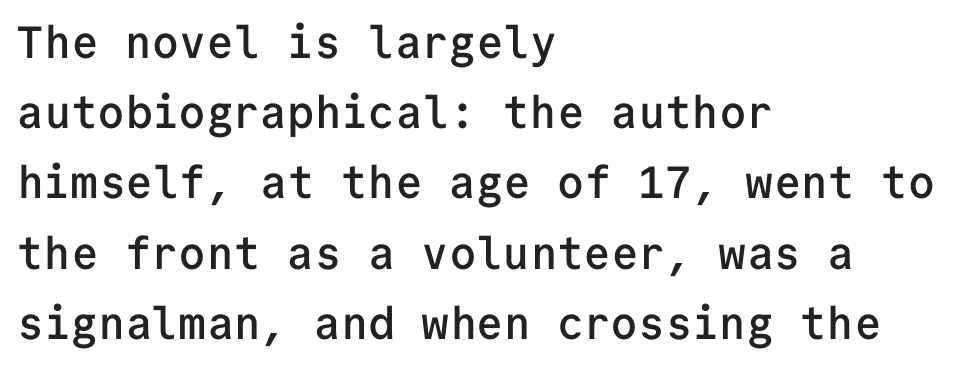
{"serif": "no", "italic": "no", "bold": "semi", "weight": "semibold", "width": "normal", "stroke_contrast": "low", "x_height": "medium", "monospaced": "yes", "underline": "no", "align": "left", "line_spacing": "normal", "line_spacing_ratio": 1.56, "letter_spacing": "normal", "letter_spacing_em": 0.0, "glyph_px": 45}
